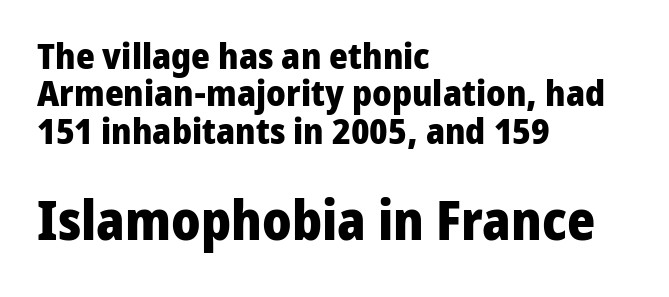
Q: Is the text bold? A: Yes.
Q: Is the text italic (slanted)? A: No, it is upright.
Q: Is the typeface a serif or a sans-serif typeface? A: Sans-serif.
Q: Is the text underlined? A: No.
Q: How is the paragraph aligned? A: Left-aligned.
Q: Is the spacing between letters normal or unusually wide? A: Normal.
Q: Is the spacing between lines tight, normal or loose? A: Tight.
Q: Which block of text is set in a larger size, the first (top) or the second (bottom)? A: The second (bottom) one.
Q: Width (condensed, normal, or wide)? A: Normal.
Q: Stroke contrast? A: Low.
Q: x-height? A: Medium.
Q: Monospaced? A: No.
